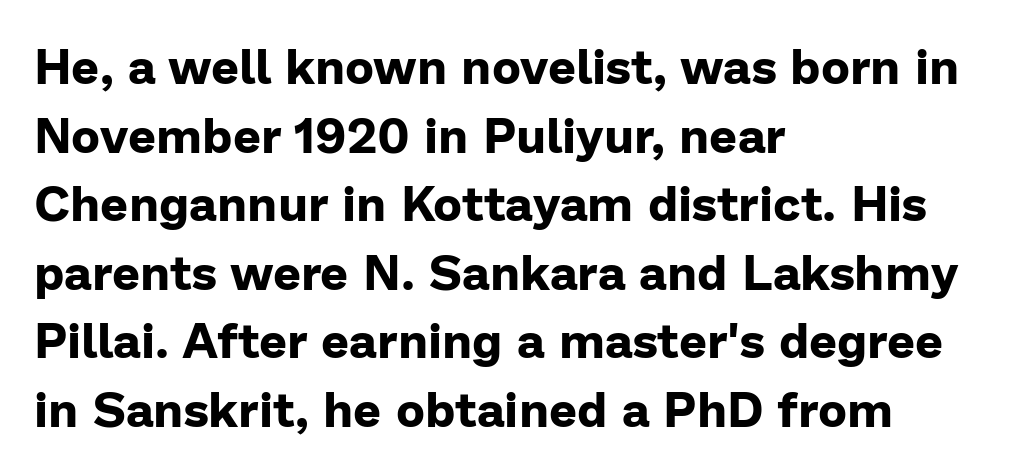
Q: Is the text bold? A: Yes.
Q: Is the text italic (slanted)? A: No, it is upright.
Q: Is the typeface a serif or a sans-serif typeface? A: Sans-serif.
Q: Is the text underlined? A: No.
Q: How is the paragraph aligned? A: Left-aligned.
Q: Is the spacing between letters normal or unusually wide? A: Normal.
Q: Is the spacing between lines tight, normal or loose? A: Normal.
Q: Width (condensed, normal, or wide)? A: Normal.
Q: Stroke contrast? A: Low.
Q: x-height? A: Medium.
Q: Monospaced? A: No.
